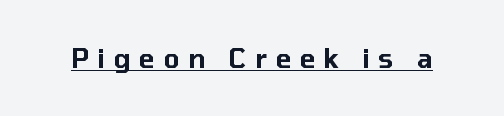
{"italic": "no", "underline": "yes", "letter_spacing": "wide", "letter_spacing_em": 0.33, "glyph_px": 26}
